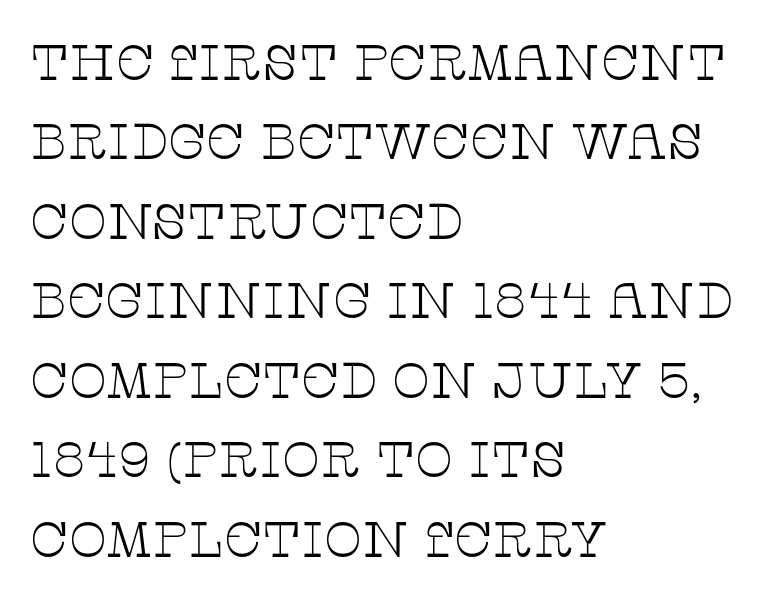
The image shows 50 px thin, wide serif type, upright; set left-aligned, normal line spacing (1.59x), normal letter spacing, not underlined; low stroke contrast and a large x-height.
